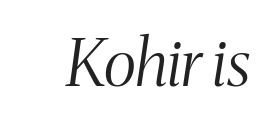
{"serif": "yes", "italic": "yes", "lean": "right", "slant_degrees": 8, "bold": "no", "weight": "light", "width": "condensed", "stroke_contrast": "medium", "x_height": "medium", "monospaced": "no", "underline": "no", "letter_spacing": "normal", "letter_spacing_em": 0.0, "glyph_px": 64}
